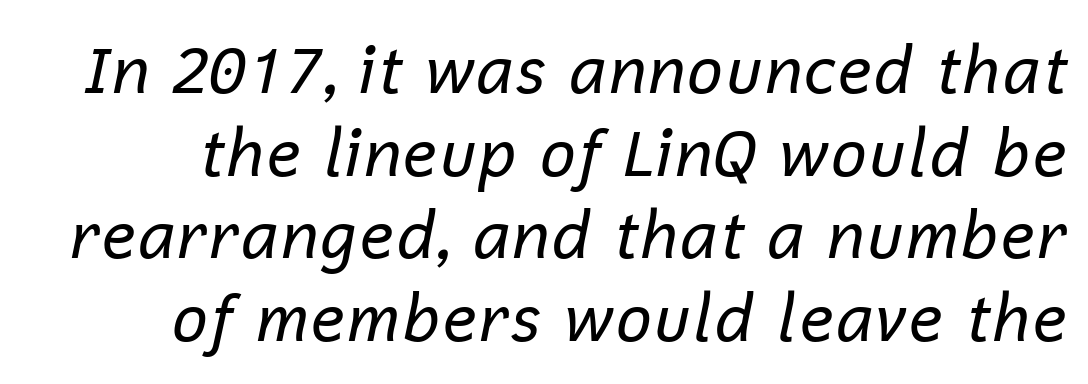
Successive baselines arrive at the customary interval. This sample has the flowing, uneven cadence of proportional lettering. Vertical stems look standard width or narrower in stroke. The glyphs are unaccompanied by any horizontal stroke below them.
